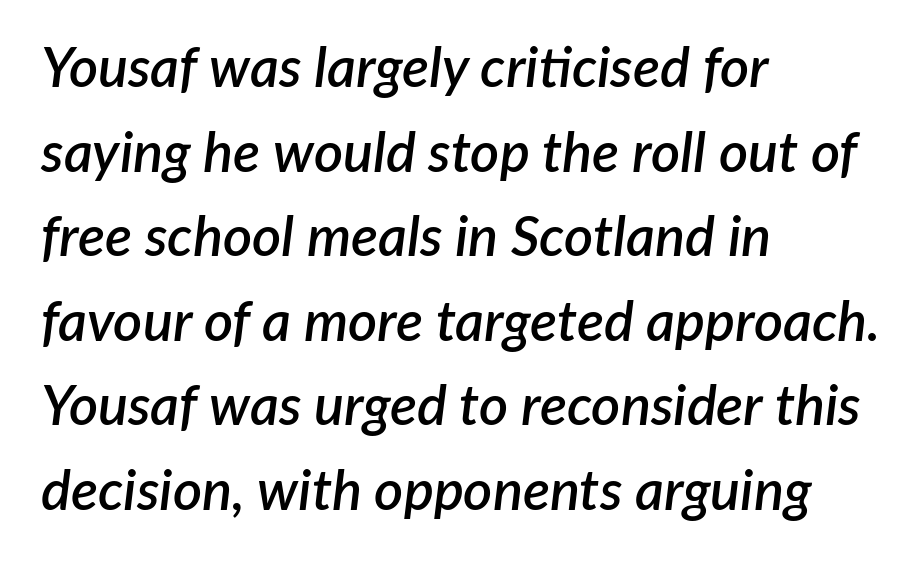
Q: Is the text bold? A: Semi-bold.
Q: Is the text italic (slanted)? A: Yes, it leans right by about 7 degrees.
Q: Is the text underlined? A: No.
Q: How is the paragraph aligned? A: Left-aligned.
Q: Is the spacing between letters normal or unusually wide? A: Normal.
Q: Is the spacing between lines tight, normal or loose? A: Normal.
Q: Width (condensed, normal, or wide)? A: Normal.
Q: Stroke contrast? A: Low.
Q: x-height? A: Medium.
Q: Monospaced? A: No.
